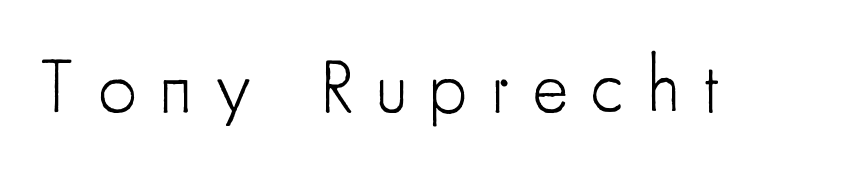
The type sits square on the baseline with zero lean. Words float on clear page, feet unadorned. No feet cap the strokes, marking this as sans-serif type. The weight would be labelled regular, book, light, or lighter still. The letters advance in unequal steps, a hallmark of proportional type. Students, note that the glyphs here are deliberately spaced far apart.
